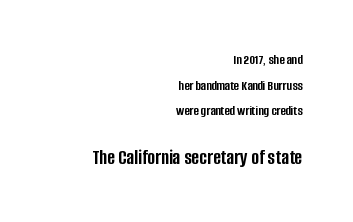
The face used here appears at its bigger size in the lower chunk. Upright lettering throughout. Notice how the passage keeps a crisp vertical edge on the right only. Underlining? Definitely not there.
